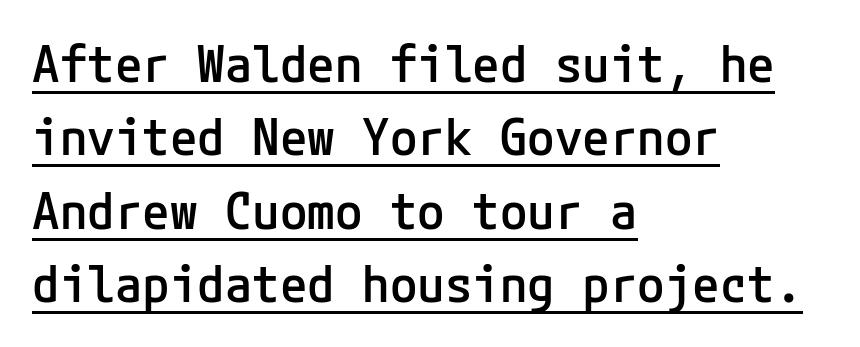
Q: Is the text bold? A: Semi-bold.
Q: Is the text italic (slanted)? A: No, it is upright.
Q: Is the typeface a serif or a sans-serif typeface? A: Sans-serif.
Q: Is the text underlined? A: Yes.
Q: How is the paragraph aligned? A: Left-aligned.
Q: Is the spacing between letters normal or unusually wide? A: Normal.
Q: Is the spacing between lines tight, normal or loose? A: Normal.
Q: Width (condensed, normal, or wide)? A: Normal.
Q: Stroke contrast? A: Low.
Q: x-height? A: Medium.
